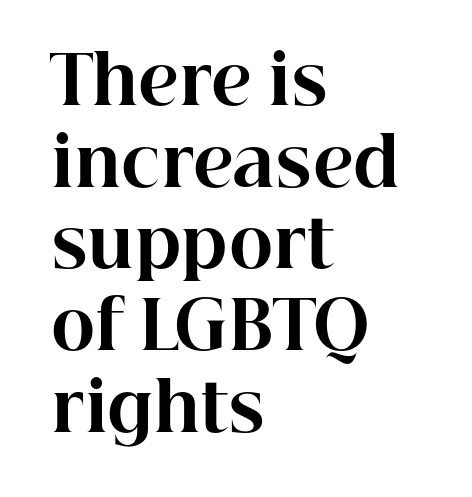
{"serif": "yes", "italic": "no", "bold": "yes", "weight": "bold", "width": "normal", "stroke_contrast": "high", "x_height": "medium", "monospaced": "no", "underline": "no", "align": "left", "line_spacing_ratio": 1.22, "letter_spacing": "normal", "letter_spacing_em": 0.0, "glyph_px": 67}
